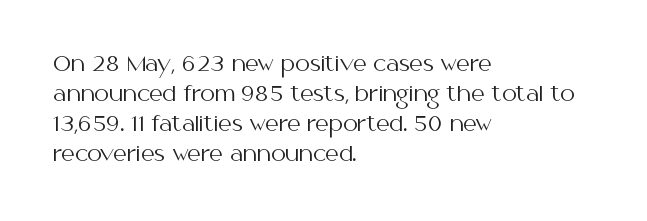
{"italic": "no", "bold": "no", "underline": "no", "align": "left", "line_spacing": "normal", "line_spacing_ratio": 1.43, "letter_spacing": "normal", "letter_spacing_em": 0.0, "glyph_px": 21}
